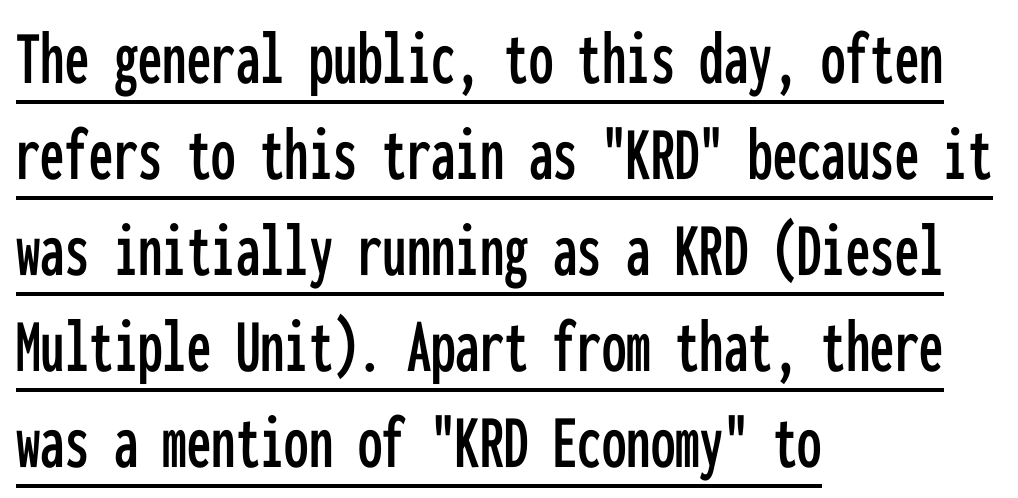
{"serif": "no", "italic": "no", "width": "condensed", "stroke_contrast": "low", "x_height": "medium", "monospaced": "yes", "underline": "yes", "align": "left", "line_spacing_ratio": 1.23, "letter_spacing": "normal", "letter_spacing_em": 0.0, "glyph_px": 78}
